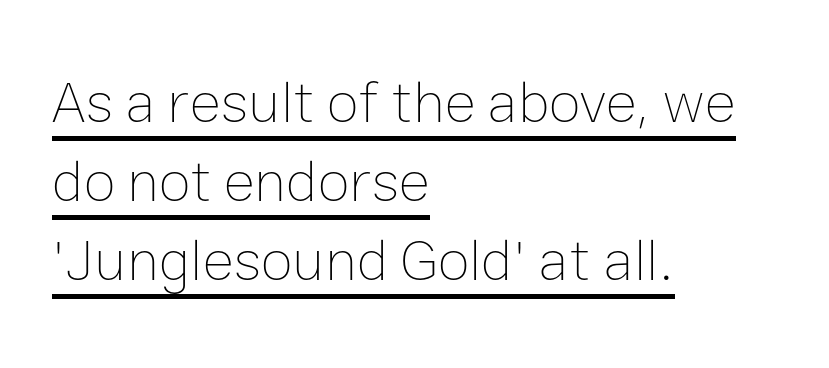
The image shows 59 px thin type, upright; set left-aligned, normal line spacing (1.34x), normal letter spacing, underlined; low stroke contrast and a medium x-height.
